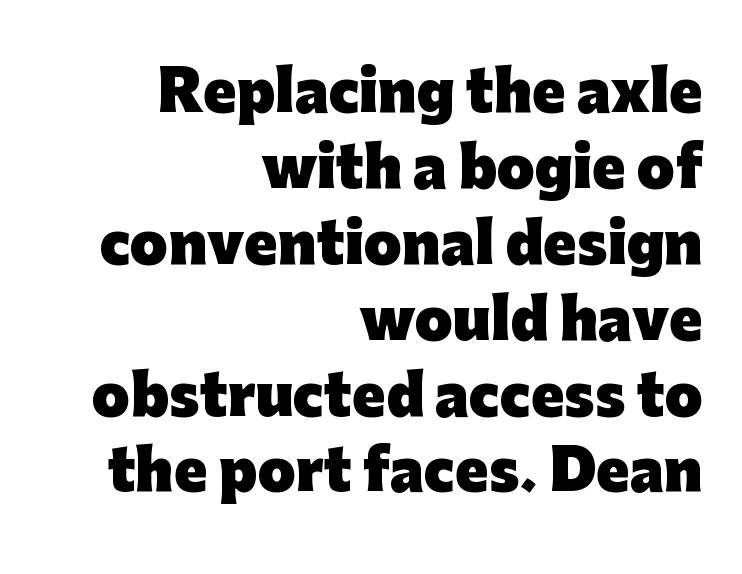
Underline: absent. A student would call this right alignment; a typographer would say flush right, rag left. Every stem runs plumb, perpendicular to the baseline. Think of a printed novel: that variable character pitch is what you see here. This rendering leaves character spacing at its baseline value. Summary of weight: heavy, a full bold.
